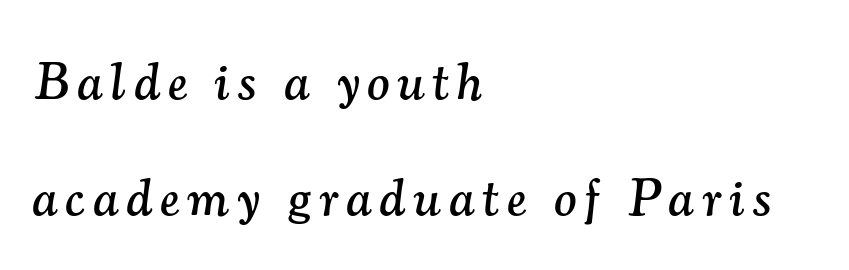
The image shows 53 px serif type, italic (leaning right); set left-aligned, loose line spacing (2.18x), not underlined; medium stroke contrast and a small x-height.
